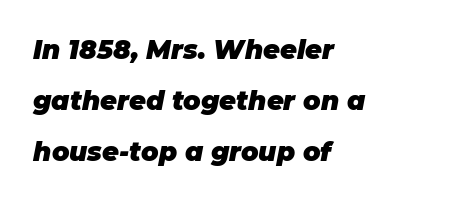
The image shows 26 px bold type, italic (leaning right); set left-aligned, loose line spacing (1.96x), normal letter spacing, not underlined.
